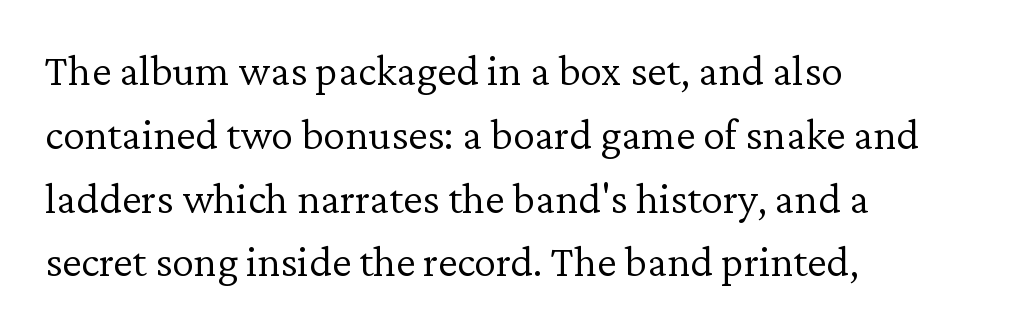
Q: Is the text bold? A: No.
Q: Is the text italic (slanted)? A: No, it is upright.
Q: Is the typeface a serif or a sans-serif typeface? A: Serif.
Q: Is the text underlined? A: No.
Q: How is the paragraph aligned? A: Left-aligned.
Q: Is the spacing between letters normal or unusually wide? A: Normal.
Q: Is the spacing between lines tight, normal or loose? A: Normal.
Q: Width (condensed, normal, or wide)? A: Normal.
Q: Stroke contrast? A: Low.
Q: x-height? A: Medium.
Q: Monospaced? A: No.
